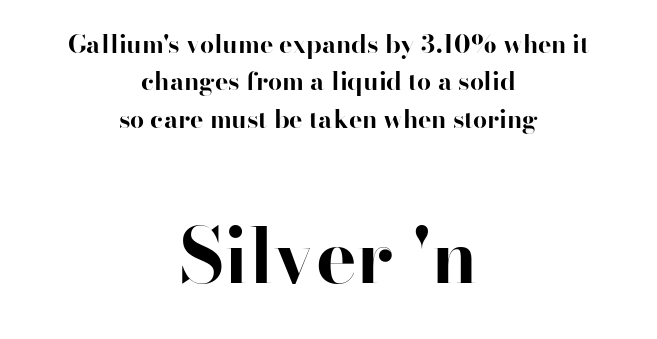
{"serif": "yes", "italic": "no", "bold": "yes", "weight": "bold", "width": "normal", "stroke_contrast": "high", "x_height": "small", "monospaced": "no", "underline": "no", "align": "center", "line_spacing": "normal", "line_spacing_ratio": 1.5, "letter_spacing": "normal", "letter_spacing_em": 0.0, "larger_block": "second", "size_ratio": 3.04, "glyph_px": 76}
